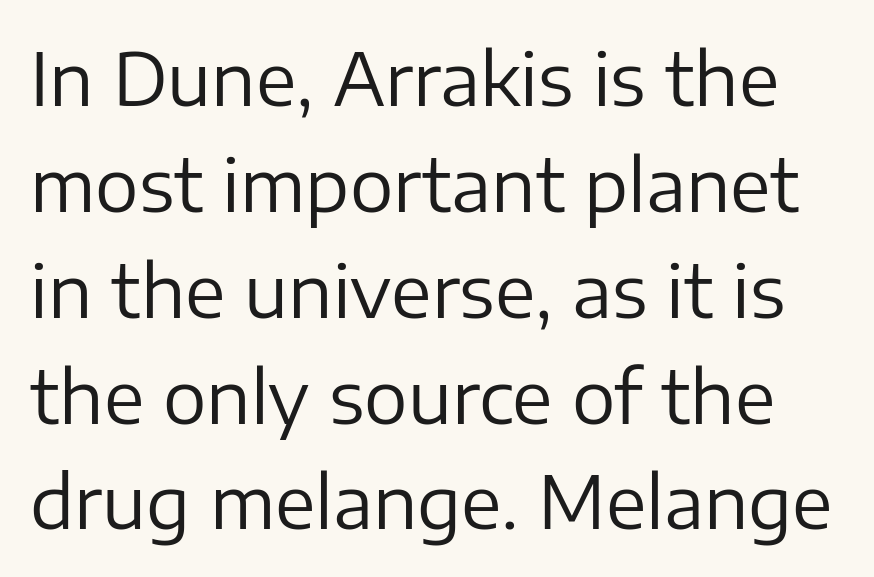
{"serif": "no", "italic": "no", "bold": "no", "weight": "regular", "width": "normal", "stroke_contrast": "low", "x_height": "medium", "monospaced": "no", "underline": "no", "line_spacing": "normal", "line_spacing_ratio": 1.45, "letter_spacing": "normal", "letter_spacing_em": 0.0, "glyph_px": 73}
